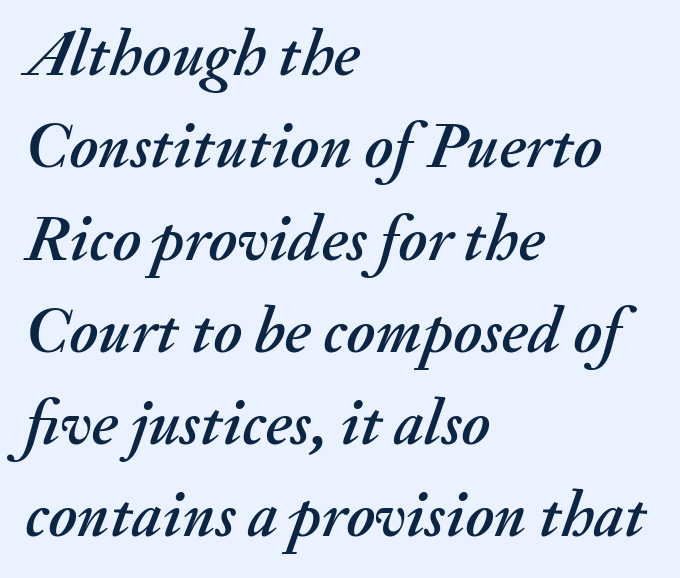
{"italic": "yes", "lean": "right", "slant_degrees": 20, "width": "normal", "stroke_contrast": "medium", "x_height": "small", "monospaced": "no", "underline": "no", "align": "left", "line_spacing": "normal", "line_spacing_ratio": 1.42, "letter_spacing": "normal", "letter_spacing_em": 0.0, "glyph_px": 65}
